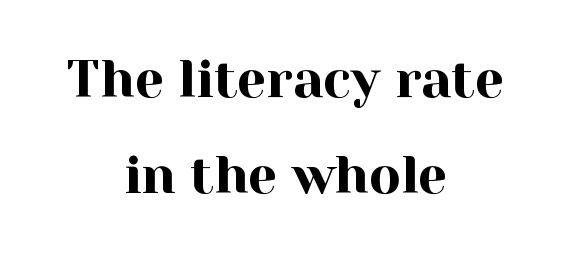
{"serif": "yes", "italic": "no", "width": "normal", "x_height": "medium", "monospaced": "no", "underline": "no", "align": "center", "line_spacing_ratio": 1.85, "letter_spacing": "normal", "letter_spacing_em": 0.0, "glyph_px": 52}
